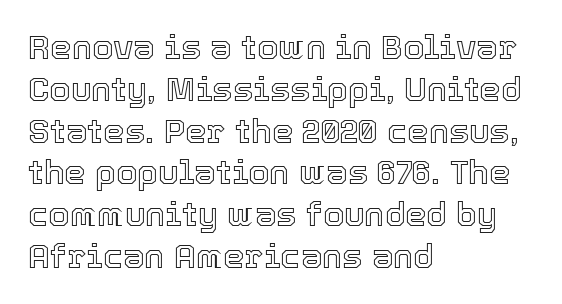
This sample has the flowing, uneven cadence of proportional lettering. Check the space under the baseline: it is left empty. Spacing between characters is what you'd get straight out of the box. The paragraph has a hard left edge and a soft right edge. Does the lettering tilt? It doesn't — this is upright.
